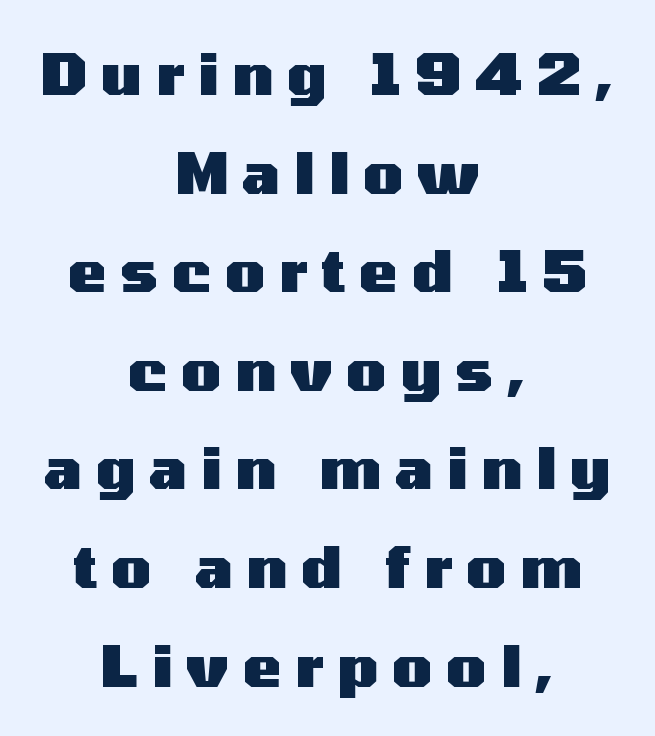
{"serif": "no", "italic": "no", "bold": "yes", "weight": "heavy", "width": "wide", "stroke_contrast": "medium", "x_height": "medium", "monospaced": "no", "underline": "no", "align": "center", "line_spacing": "normal", "line_spacing_ratio": 1.7, "letter_spacing": "wide", "letter_spacing_em": 0.24, "glyph_px": 58}
